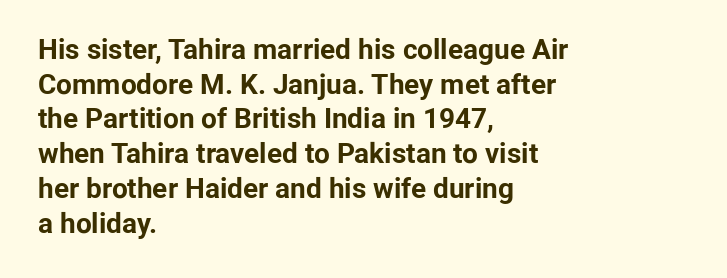
The image shows 28 px bold sans-serif type, upright; set left-aligned, line spacing 1.24x, normal letter spacing, not underlined; low stroke contrast and a medium x-height.
